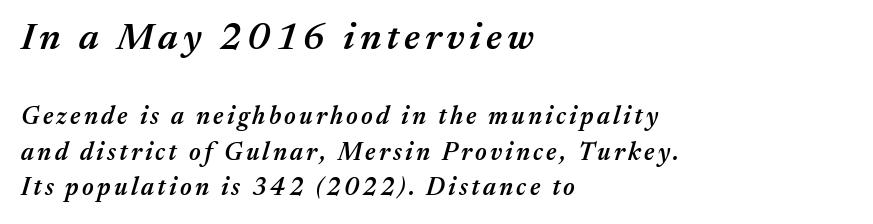
The text carries the slant typical of an italic or oblique font. Each line starts at the same left margin while the right side varies. This sample keeps an unexceptional amount of space between lines. Summary of weight: moderately heavy, a semibold. Is the lower block the larger one? No — the upper block carries the bigger type.
